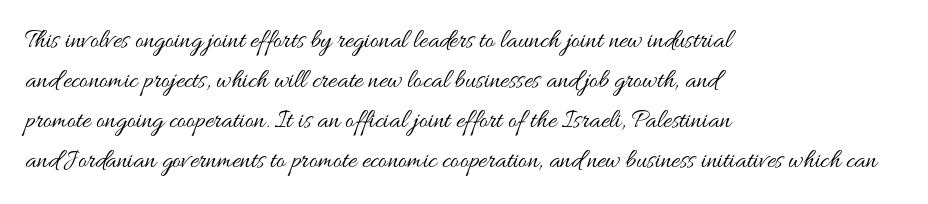
The image shows 26 px text type; set left-aligned, normal line spacing (1.54x), normal letter spacing, not underlined.
